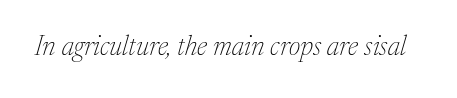
The image shows 27 px text type, italic (leaning right); set normal letter spacing, not underlined.
